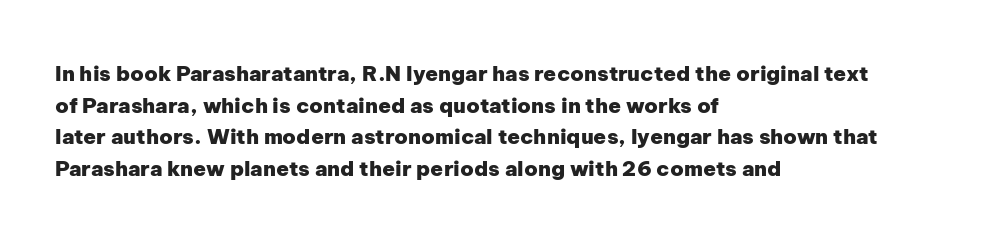
Q: Is the text bold? A: Yes.
Q: Is the text italic (slanted)? A: No, it is upright.
Q: Is the text underlined? A: No.
Q: How is the paragraph aligned? A: Left-aligned.
Q: Is the spacing between letters normal or unusually wide? A: Normal.
Q: Is the spacing between lines tight, normal or loose? A: Normal.
